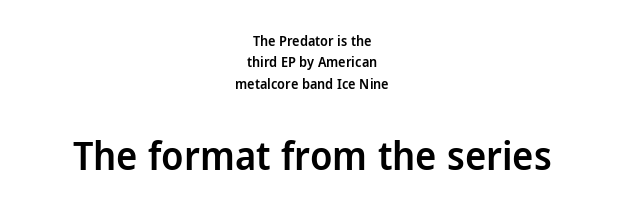
A typesetter would call this proportional, since set widths differ per character. In terms of posture, this sample is upright. If you folded the block vertically in half, each line would mirror itself in length. Does extra space separate the letters? No, they use regular spacing. The composition opens small and finishes big.
